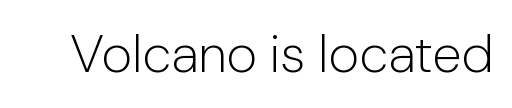
{"serif": "no", "italic": "no", "bold": "no", "weight": "light", "width": "normal", "stroke_contrast": "low", "x_height": "medium", "monospaced": "no", "underline": "no", "letter_spacing": "normal", "letter_spacing_em": 0.0, "glyph_px": 53}
